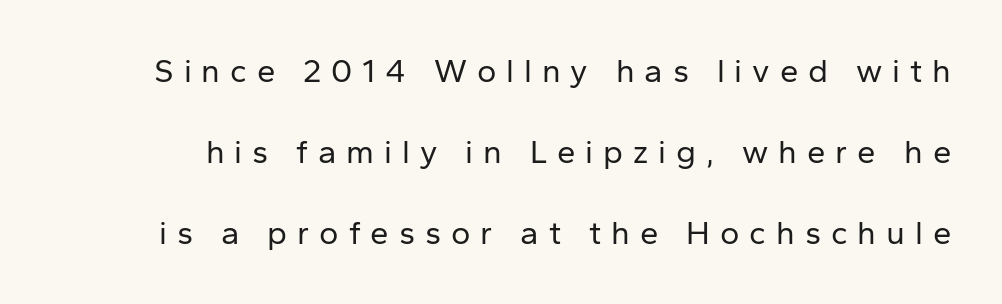
{"serif": "no", "italic": "no", "bold": "no", "weight": "regular", "width": "normal", "stroke_contrast": "low", "x_height": "medium", "monospaced": "no", "underline": "no", "line_spacing": "loose", "line_spacing_ratio": 2.45, "letter_spacing": "wide", "letter_spacing_em": 0.3, "glyph_px": 33}
